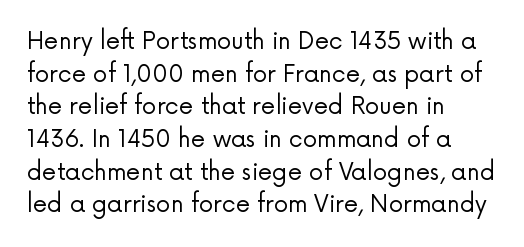
The image shows 23 px text type, upright; set left-aligned, normal line spacing (1.42x), normal letter spacing, not underlined.
